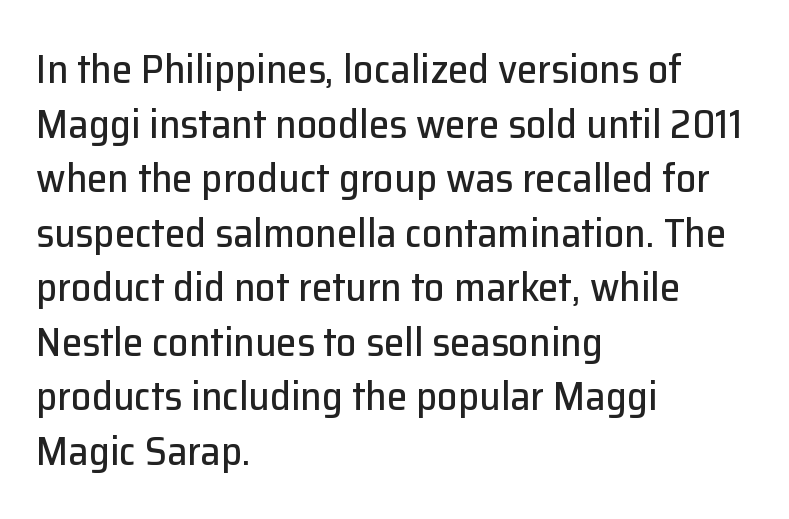
This is the regular roman posture of the typeface. This rendering uses left alignment, leaving the right contour irregular. The string is rendered with underlining switched off. Are there feet on the stems? There aren't — it's a sans. The letterforms sit shoulder to shoulder at normal distance.
